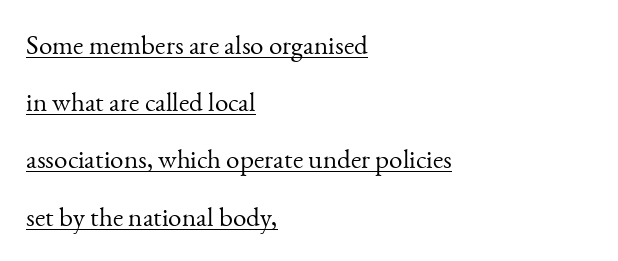
Tracking here is standard; glyphs follow each other at the usual distance. Weight: regular or lighter. Every word sits above its own underline. Posture: upright roman. The lines are spread far apart with generous leading.
